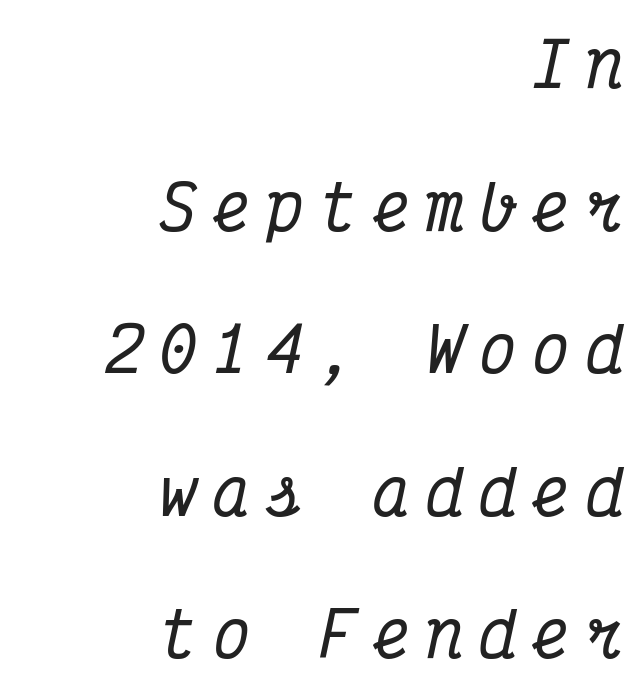
You could fit nearly another row in the gap between these rows. Casual observation: everything's shoved over to the right. The rendering applies a slant to the glyphs. The letters carry serifs — small finishing strokes at the ends of their stems. The strip under each line holds only bare page. You could count columns in this text — the font is strictly monospaced.
